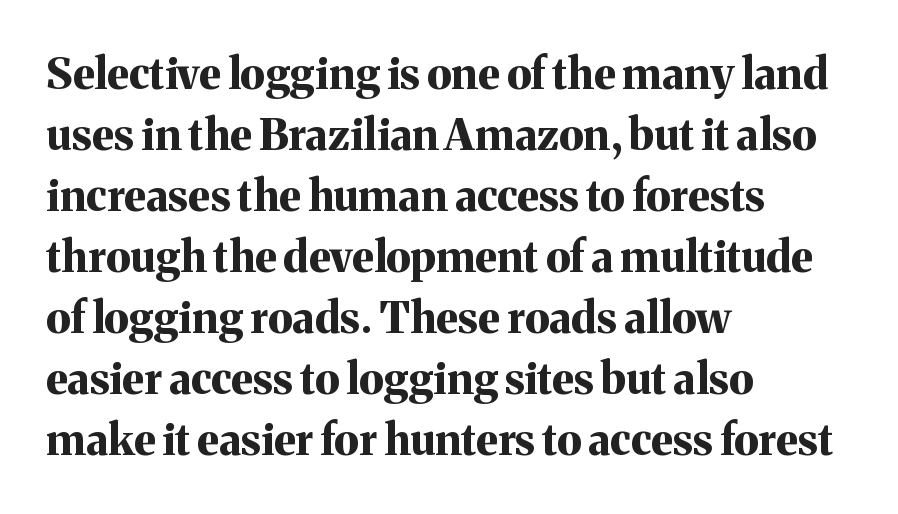
The image shows 43 px bold serif type, upright; set left-aligned, normal line spacing (1.42x), normal letter spacing, not underlined; medium stroke contrast and a medium x-height.
